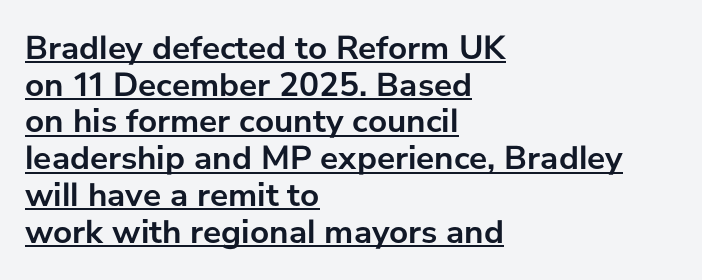
The image shows 34 px semibold sans-serif type, upright; set left-aligned, tight line spacing (1.08x), normal letter spacing, underlined; low stroke contrast and a medium x-height.
